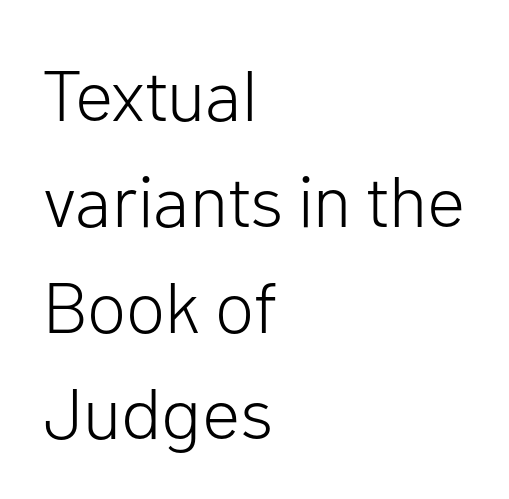
{"serif": "no", "italic": "no", "bold": "no", "weight": "light", "width": "normal", "stroke_contrast": "low", "x_height": "medium", "monospaced": "no", "underline": "no", "align": "left", "line_spacing": "normal", "line_spacing_ratio": 1.47, "letter_spacing": "normal", "letter_spacing_em": 0.0, "glyph_px": 72}
